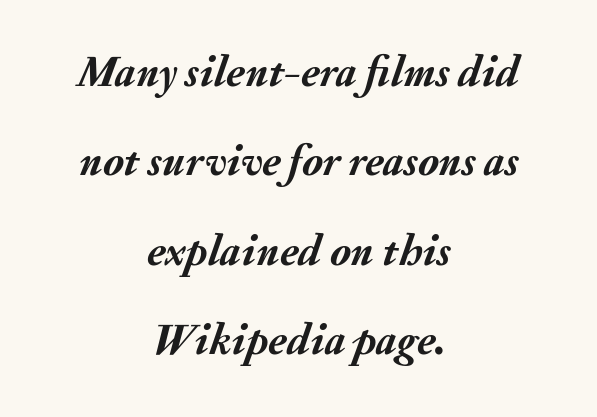
{"italic": "yes", "lean": "right", "slant_degrees": 20, "bold": "yes", "weight": "semibold", "width": "normal", "stroke_contrast": "medium", "x_height": "small", "monospaced": "no", "underline": "no", "align": "center", "line_spacing": "loose", "line_spacing_ratio": 2.03, "letter_spacing": "normal", "letter_spacing_em": 0.0, "glyph_px": 44}
